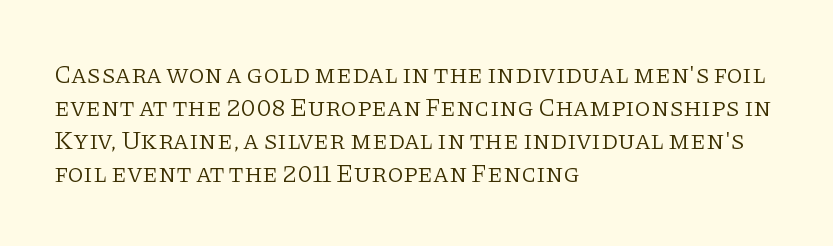
The image shows 26 px text type, upright; set left-aligned, normal line spacing (1.27x), normal letter spacing, not underlined.
